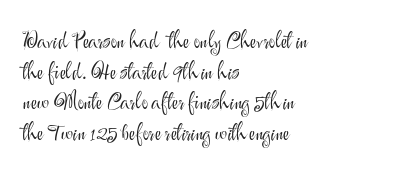
Here the glyphs are tracked normally, forming tight word shapes. This sample keeps an unexceptional amount of space between lines. Each stroke keeps to a modest, everyday thickness or less. This rendering uses left alignment, leaving the right contour irregular. Descenders are the only things crossing below the line.
